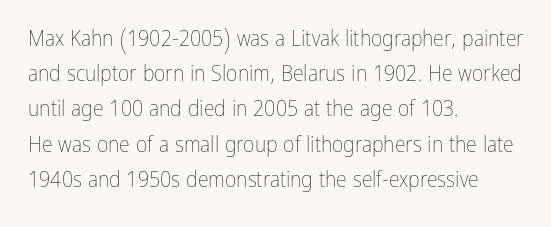
The image shows 22 px text type, upright; set left-aligned, normal line spacing (1.6x), normal letter spacing, not underlined.
